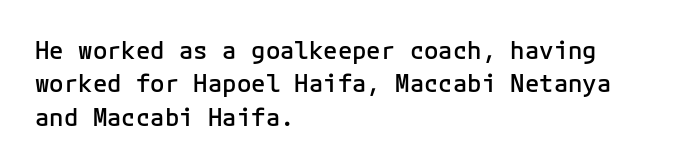
Does the lettering tilt? It doesn't — this is upright. Students, this is semibold: more ink than regular, less than bold. Is the block centered? No — it sits flush against the left margin. The block of text has a typical density, with ordinary space between rows.
